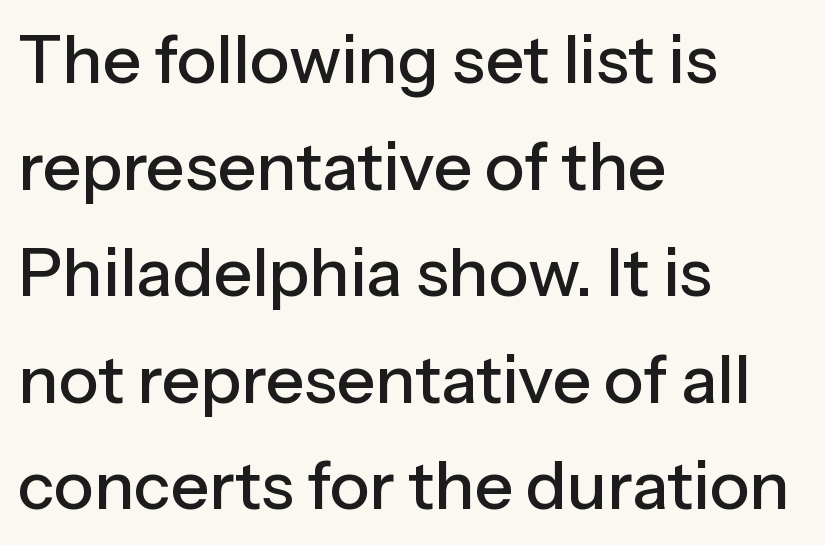
The image shows 67 px sans-serif type, upright; set left-aligned, normal line spacing (1.59x), normal letter spacing, not underlined; low stroke contrast and a medium x-height.
